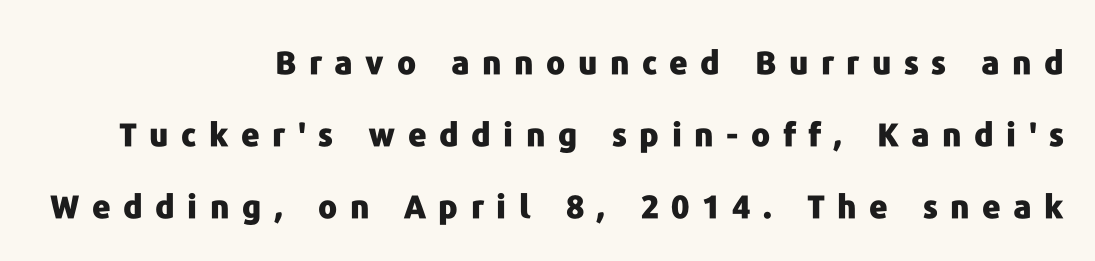
What weight is shown? A full bold with thick strokes. Caption: expanded tracking, letters set apart. The block of text is sparse from top to bottom, with ample space between rows. Ordinary non-slanted type is in use. The setting favours the right margin, as signatures and pull-quotes sometimes do. Each letter's strokes conclude bluntly, with no projecting serifs.
